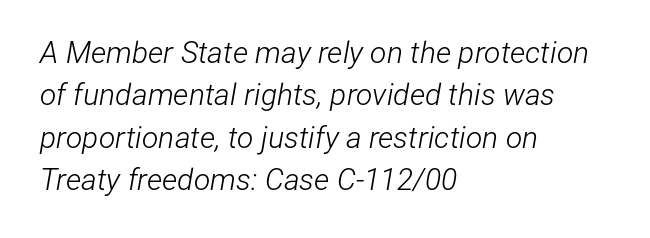
One glance says typical: line gaps are just what's usual. The axis of the letterforms is tilted away from vertical. Spacing between characters is what you'd get straight out of the box. The typeface has the unassuming heft of standard copy or less.
